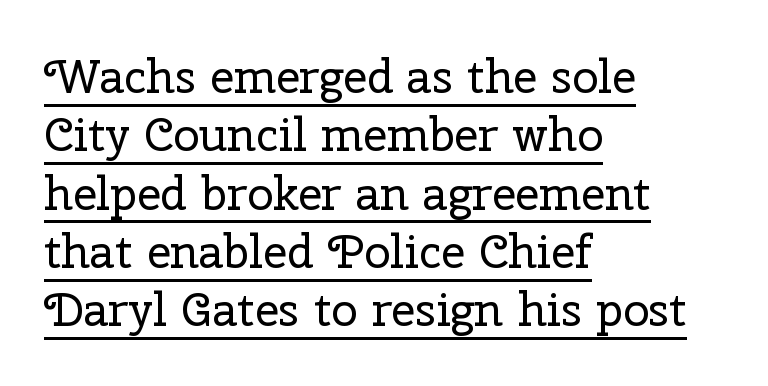
The image shows 47 px regular-weight serif type, upright; set left-aligned, line spacing 1.24x, normal letter spacing, underlined; low stroke contrast and a medium x-height.
